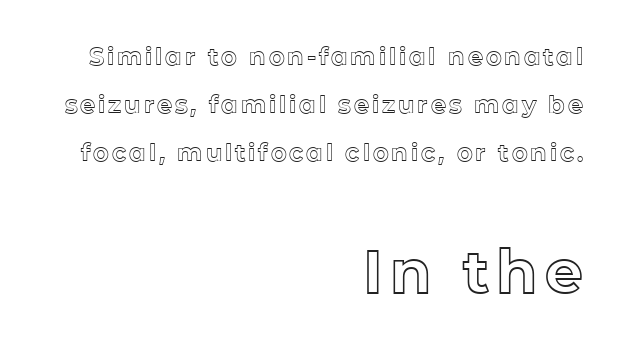
{"italic": "no", "width": "normal", "x_height": "medium", "monospaced": "no", "underline": "no", "align": "right", "line_spacing": "loose", "line_spacing_ratio": 2.01, "larger_block": "second", "size_ratio": 2.5, "glyph_px": 60}
